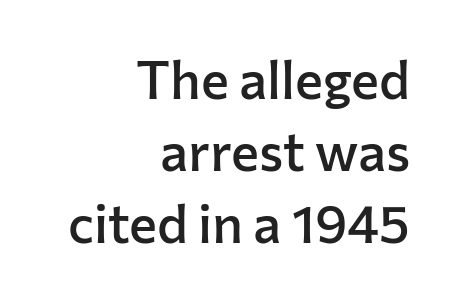
Horizontal alignment here is rightward, an uncommon choice for prose. Posture: vertical. Caption: semibold face, moderately heavy strokes. The vertical gap from one line to the next is medium. Proportional: the letters do not fall into vertical columns.
